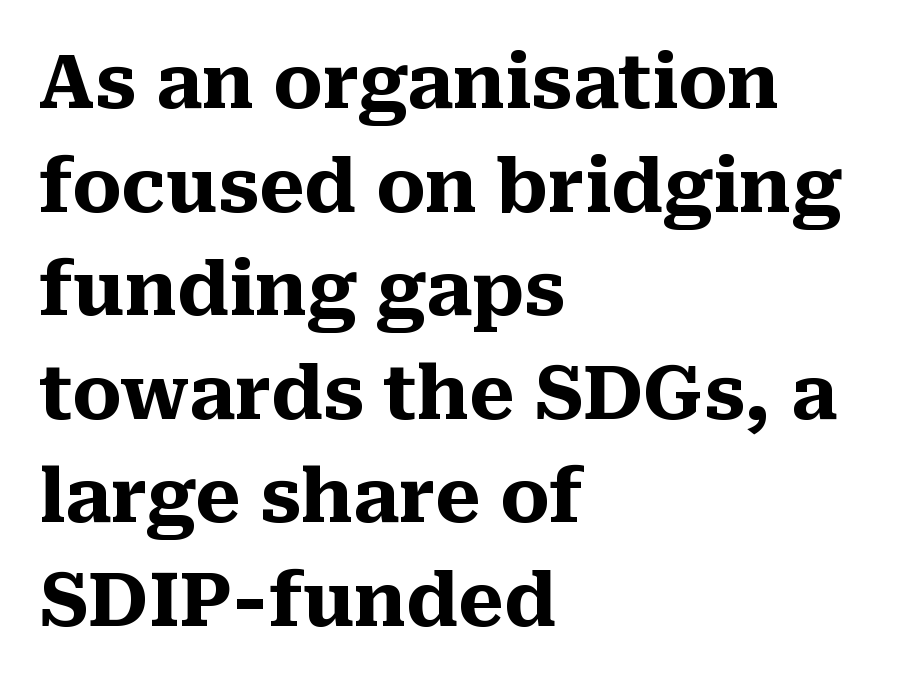
The image shows 74 px heavy serif type, upright; set left-aligned, normal line spacing (1.4x), normal letter spacing, not underlined; medium stroke contrast and a medium x-height.
